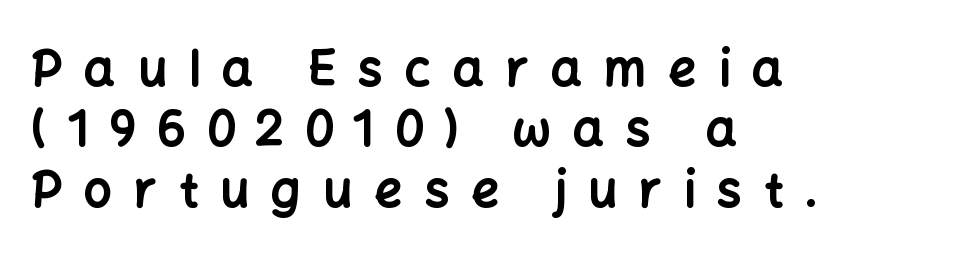
Where is the straight margin? On the left. Do the letters lean? They stand straight. What weight is shown? A full bold with thick strokes. There is plenty of visible air inserted between adjacent glyphs. Any mark beneath the type? The region is blank. These lines are rendered in a variable-pitch font.
